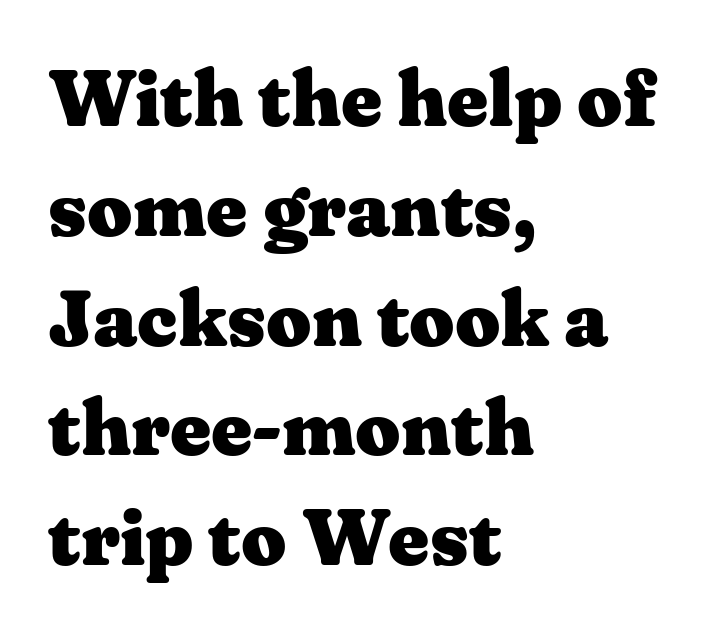
A bare baseline throughout the passage. This sample has the flowing, uneven cadence of proportional lettering. These words are printed bold, with thick strokes throughout. The line-height multiplier appears to be the usual default. This is the regular roman posture of the typeface. A classic flush-left, rag-right setting is used for this passage.
